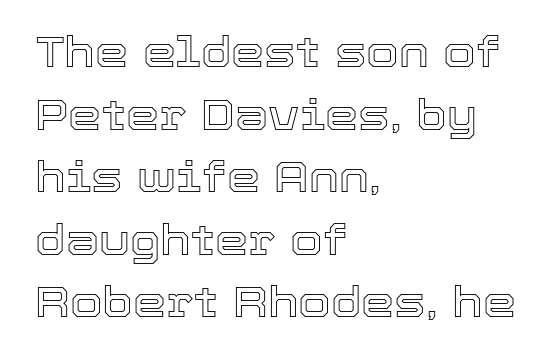
Q: Is the text italic (slanted)? A: No, it is upright.
Q: Is the text underlined? A: No.
Q: How is the paragraph aligned? A: Left-aligned.
Q: Is the spacing between letters normal or unusually wide? A: Normal.
Q: Is the spacing between lines tight, normal or loose? A: Normal.
Q: Width (condensed, normal, or wide)? A: Normal.
Q: x-height? A: Medium.
Q: Monospaced? A: No.
